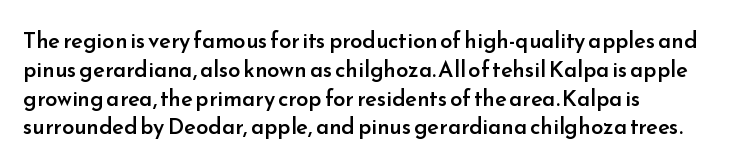
Left-aligned paragraph, ragged on the right. This sample uses plain, unmodified letter spacing. The lettering holds an erect, upright posture throughout. Underlining? Definitely not there. Students, this is semibold: more ink than regular, less than bold.
